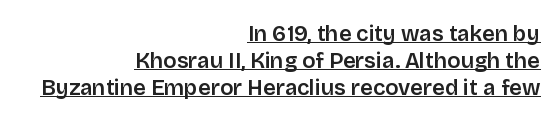
Visually the block forms a straight wall on the right and a jagged coastline on the left. The passage shown is underscored from start to finish. Between one letter and the next there's only the usual sliver of space. Do the letters lean? They stand straight.
